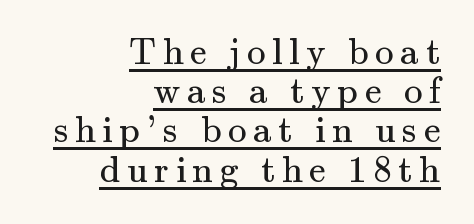
Q: Is the text bold? A: No.
Q: Is the text italic (slanted)? A: No, it is upright.
Q: Is the typeface a serif or a sans-serif typeface? A: Serif.
Q: Is the text underlined? A: Yes.
Q: How is the paragraph aligned? A: Right-aligned.
Q: Is the spacing between lines tight, normal or loose? A: Tight.
Q: Width (condensed, normal, or wide)? A: Normal.
Q: Stroke contrast? A: Medium.
Q: x-height? A: Small.
Q: Monospaced? A: No.
